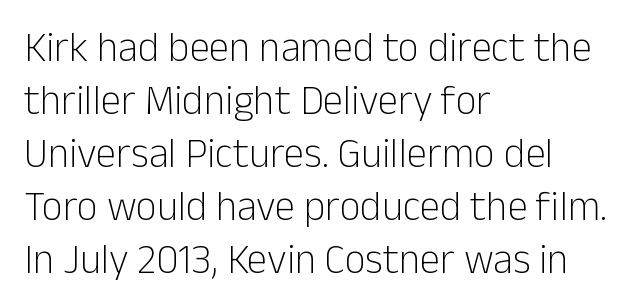
The image shows 41 px light sans-serif type, upright; set left-aligned, normal line spacing (1.29x), normal letter spacing, not underlined; low stroke contrast and a medium x-height.
